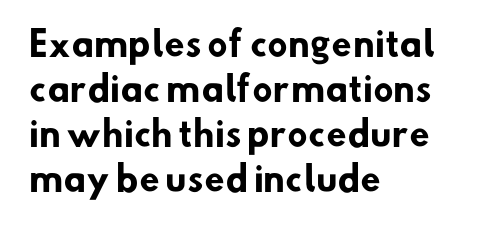
Q: Is the text bold? A: Yes.
Q: Is the typeface a serif or a sans-serif typeface? A: Sans-serif.
Q: Is the text underlined? A: No.
Q: How is the paragraph aligned? A: Left-aligned.
Q: Is the spacing between letters normal or unusually wide? A: Normal.
Q: Is the spacing between lines tight, normal or loose? A: Normal.
Q: Width (condensed, normal, or wide)? A: Normal.
Q: Stroke contrast? A: Low.
Q: x-height? A: Small.
Q: Monospaced? A: No.
